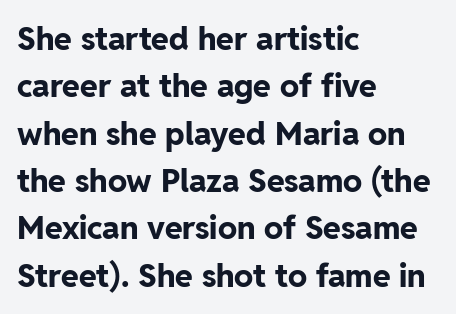
{"serif": "no", "italic": "no", "bold": "yes", "weight": "bold", "width": "normal", "stroke_contrast": "low", "x_height": "medium", "monospaced": "no", "underline": "no", "align": "left", "line_spacing": "normal", "line_spacing_ratio": 1.48, "letter_spacing": "normal", "letter_spacing_em": 0.0, "glyph_px": 32}
